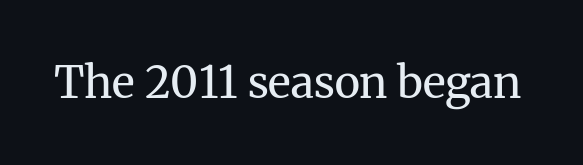
Designer's note — italics off, roman on. Is this a sans? No — the strokes have serifs. Quick note: underline off. This sample uses plain, unmodified letter spacing. Is this a fixed-width face? No — the glyphs have proportional, varying widths.
